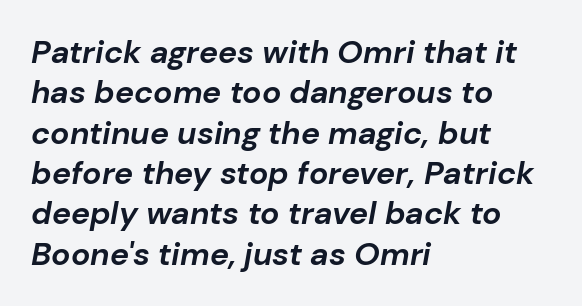
Line starts are locked; line ends wander. You can tell it's italic because the verticals aren't actually vertical. Think of a printed novel: that variable character pitch is what you see here. The passage shown is not underscored anywhere. Spacing between characters is what you'd get straight out of the box.
